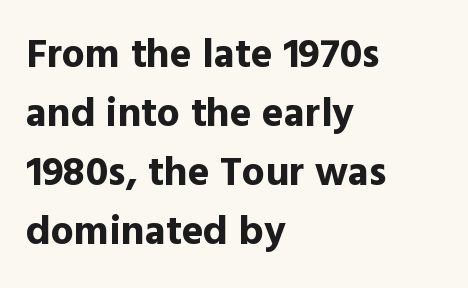
Vertical spacing — default. This is roman type, the default non-slanted kind. Standard letterfit; no display-style spreading of the glyphs. The paragraph shown leans on its left margin. Emphasis by weight is at full strength: bold.
